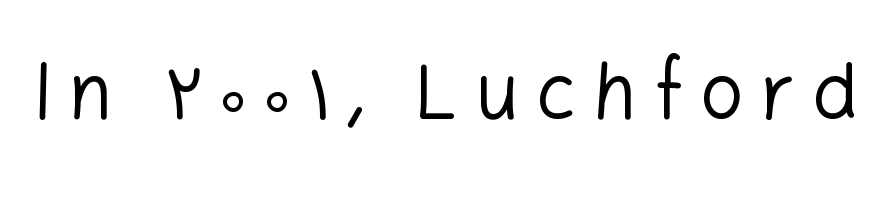
Q: Is the text bold? A: No.
Q: Is the text italic (slanted)? A: No, it is upright.
Q: Is the typeface a serif or a sans-serif typeface? A: Sans-serif.
Q: Is the text underlined? A: No.
Q: Is the spacing between letters normal or unusually wide? A: Unusually wide.
Q: Width (condensed, normal, or wide)? A: Normal.
Q: Stroke contrast? A: Low.
Q: x-height? A: Medium.
Q: Monospaced? A: No.
